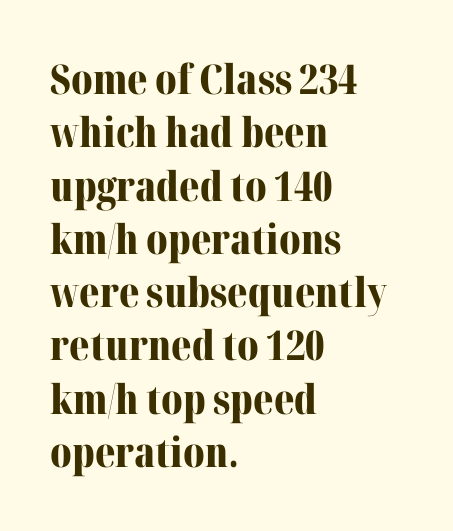
{"serif": "yes", "italic": "no", "bold": "yes", "weight": "bold", "width": "normal", "stroke_contrast": "medium", "x_height": "medium", "monospaced": "no", "underline": "no", "align": "left", "line_spacing": "normal", "line_spacing_ratio": 1.3, "letter_spacing": "normal", "letter_spacing_em": 0.0, "glyph_px": 41}
